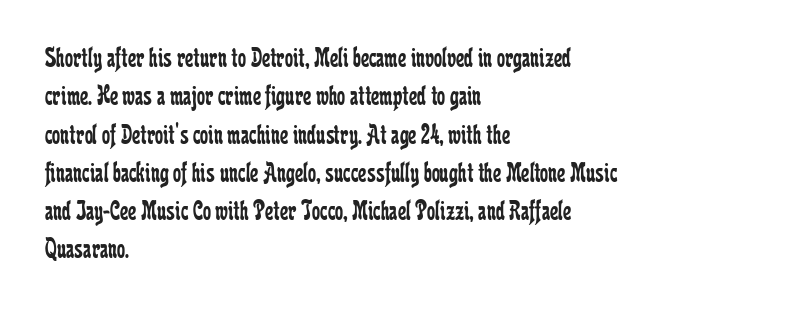
{"serif": "yes", "italic": "no", "bold": "no", "weight": "regular", "width": "condensed", "stroke_contrast": "low", "x_height": "medium", "monospaced": "no", "underline": "no", "align": "left", "line_spacing": "normal", "line_spacing_ratio": 1.32, "letter_spacing": "normal", "letter_spacing_em": 0.0, "glyph_px": 29}
